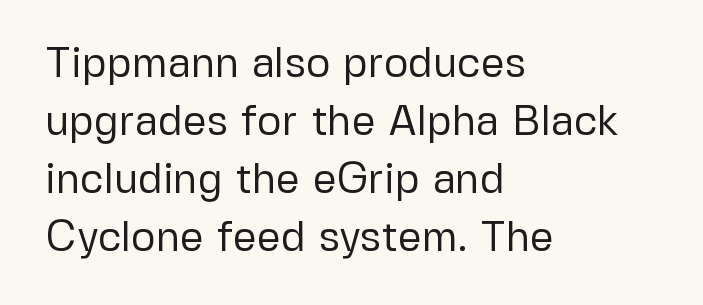
Horizontal alignment here is leftward, the default for most running prose. Each new line begins a customary step beneath the previous one. Notice how the stems are strictly vertical — no italics here. Note the varied advance widths — an 'i' is clearly narrower than an 'm'. This sample uses a sans-serif face.
